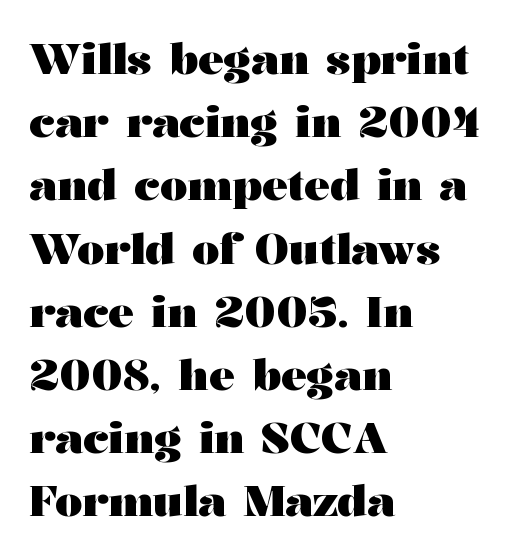
Q: Is the text bold? A: Yes.
Q: Is the text italic (slanted)? A: No, it is upright.
Q: Is the typeface a serif or a sans-serif typeface? A: Serif.
Q: Is the text underlined? A: No.
Q: How is the paragraph aligned? A: Left-aligned.
Q: Is the spacing between letters normal or unusually wide? A: Normal.
Q: Is the spacing between lines tight, normal or loose? A: Normal.
Q: Width (condensed, normal, or wide)? A: Wide.
Q: Stroke contrast? A: Medium.
Q: x-height? A: Medium.
Q: Monospaced? A: No.
